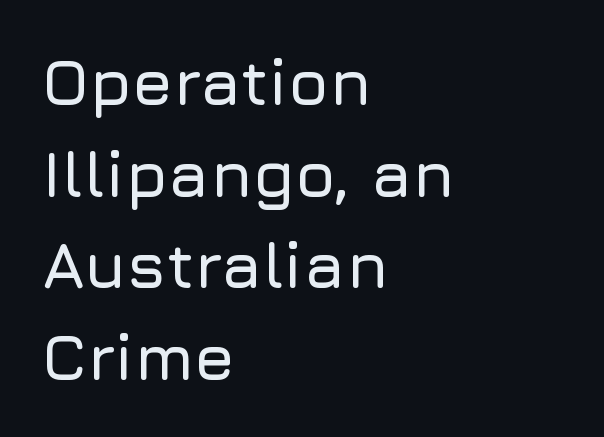
Q: Is the text italic (slanted)? A: No, it is upright.
Q: Is the typeface a serif or a sans-serif typeface? A: Sans-serif.
Q: Is the text underlined? A: No.
Q: How is the paragraph aligned? A: Left-aligned.
Q: Is the spacing between letters normal or unusually wide? A: Normal.
Q: Is the spacing between lines tight, normal or loose? A: Normal.
Q: Width (condensed, normal, or wide)? A: Normal.
Q: Stroke contrast? A: Low.
Q: x-height? A: Medium.
Q: Monospaced? A: No.
